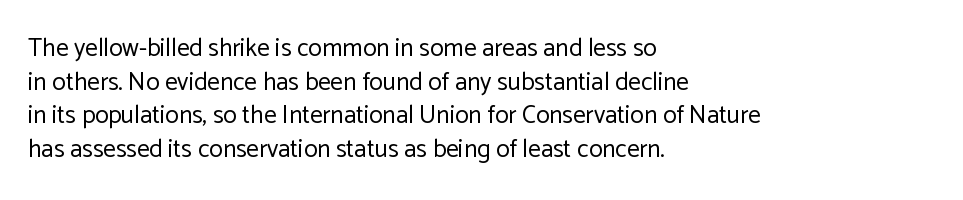
Honestly, there is no underline to notice here at all. When letters stand straight like this, we call the style roman or upright. The passage shown stacks its lines at a standard gap. Horizontal alignment here is leftward, the default for most running prose. Ink coverage per letter is moderate at most.
